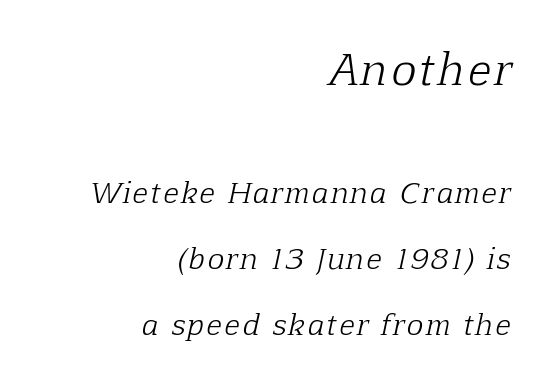
The image shows 42 px light serif type, italic (leaning right); set right-aligned, loose line spacing (2.36x), not underlined; the first (top) block is 1.5x larger; low stroke contrast and a medium x-height.
